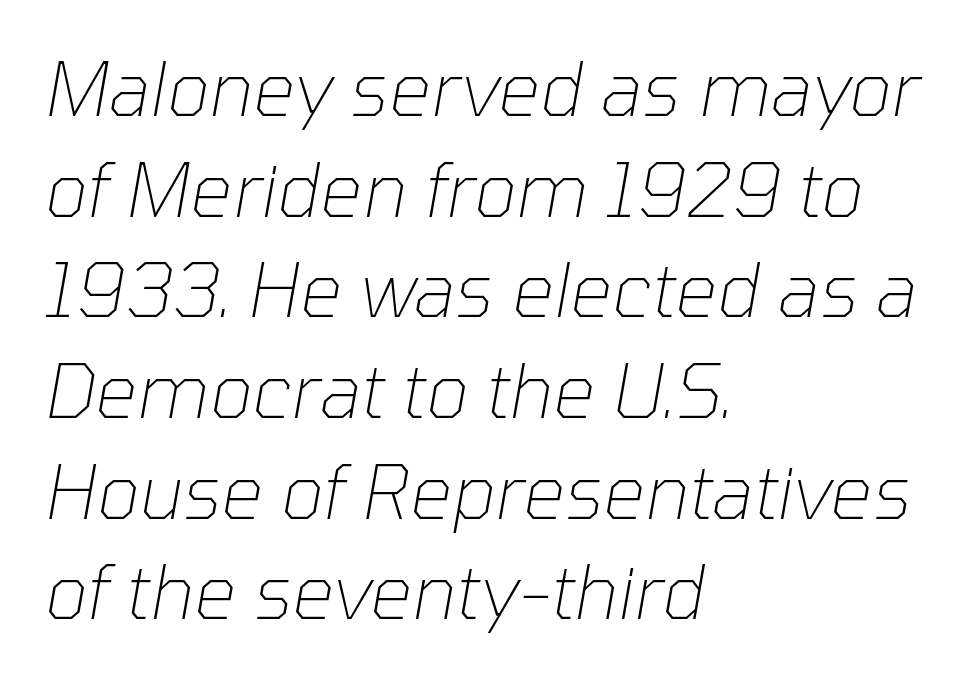
{"italic": "yes", "lean": "right", "slant_degrees": 10, "bold": "no", "weight": "thin", "width": "normal", "stroke_contrast": "low", "x_height": "medium", "monospaced": "no", "underline": "no", "align": "left", "line_spacing": "normal", "line_spacing_ratio": 1.36, "letter_spacing": "normal", "letter_spacing_em": 0.0, "glyph_px": 74}
